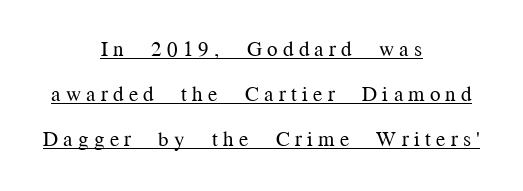
The image shows 21 px text type, upright; set centered, loose line spacing (2.15x), unusually wide letter spacing (+0.25 em), underlined.
